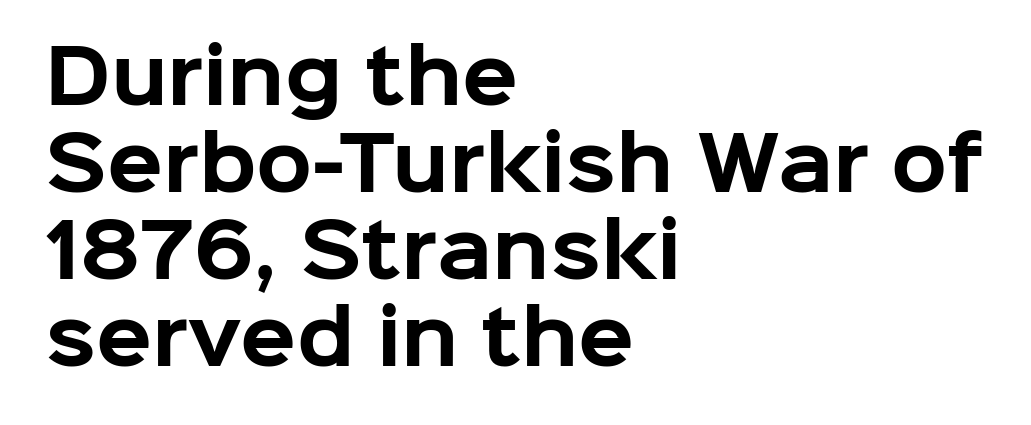
{"serif": "no", "italic": "no", "bold": "yes", "weight": "bold", "width": "normal", "stroke_contrast": "low", "x_height": "medium", "monospaced": "no", "underline": "no", "align": "left", "line_spacing_ratio": 1.19, "letter_spacing": "normal", "letter_spacing_em": 0.0, "glyph_px": 73}
